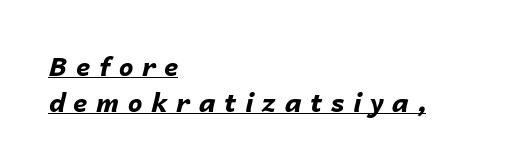
Q: Is the text bold? A: Yes.
Q: Is the text italic (slanted)? A: Yes, it leans right by about 14 degrees.
Q: Is the text underlined? A: Yes.
Q: How is the paragraph aligned? A: Left-aligned.
Q: Is the spacing between letters normal or unusually wide? A: Unusually wide.
Q: Is the spacing between lines tight, normal or loose? A: Normal.
